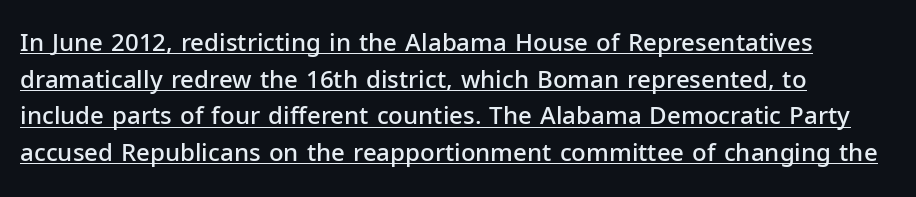
Designer's note — italics off, roman on. Emphasis by weight is partial: semibold. This block has exactly the height ordinary leading produces. Compared with undecorated copy, this sample adds a rule below the words. The face used here is rendered with its standard letterfit.
